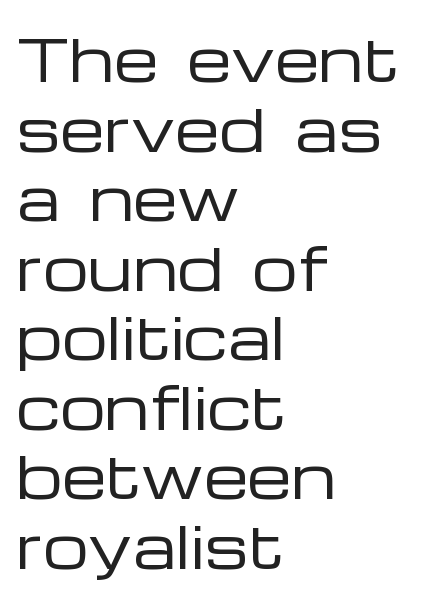
Check under the words: just untouched page. All the whitespace from short lines collects on the right. Weight: regular or lighter. Stroke terminals: plain, sans-serif. In terms of letterspacing, this is plain default setting.
